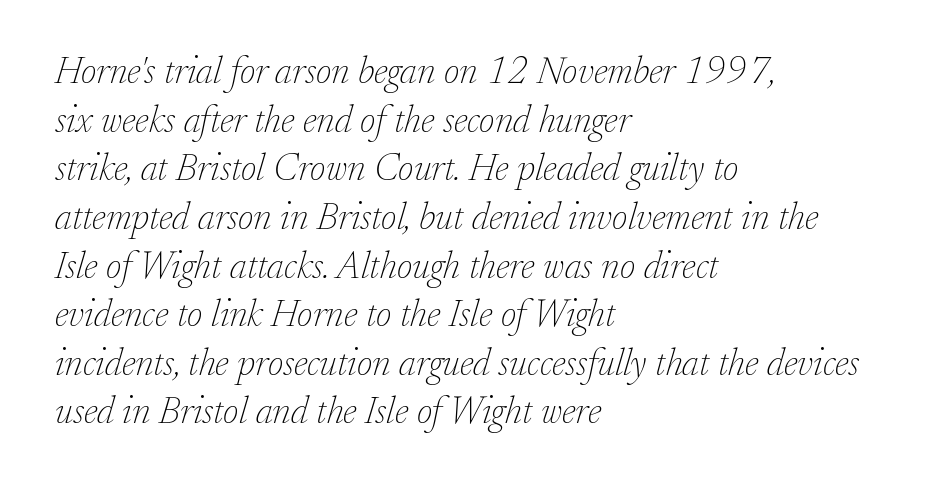
The image shows 38 px thin serif type, italic (leaning right); set left-aligned, normal line spacing (1.28x), normal letter spacing, not underlined; low stroke contrast and a small x-height.
